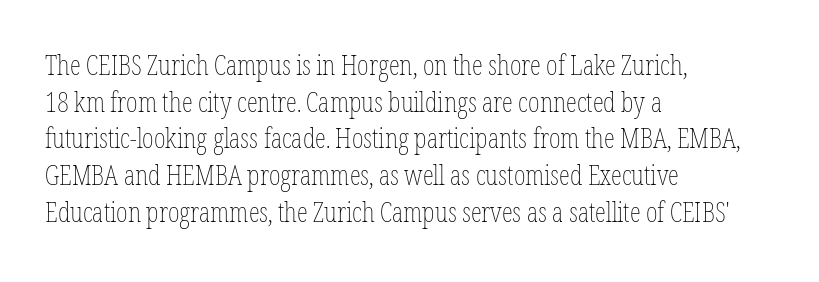
{"italic": "no", "bold": "no", "weight": "thin", "width": "condensed", "stroke_contrast": "low", "x_height": "medium", "monospaced": "no", "underline": "no", "align": "left", "line_spacing": "normal", "line_spacing_ratio": 1.31, "letter_spacing": "normal", "letter_spacing_em": 0.0, "glyph_px": 28}
